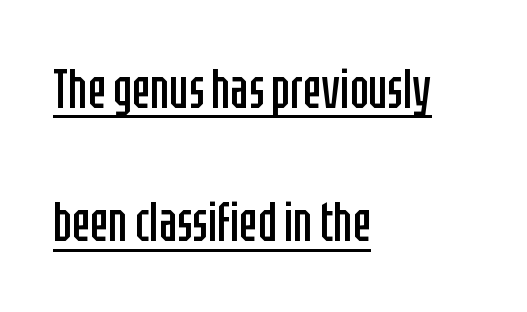
Q: Is the text bold? A: No.
Q: Is the text italic (slanted)? A: No, it is upright.
Q: Is the typeface a serif or a sans-serif typeface? A: Sans-serif.
Q: Is the text underlined? A: Yes.
Q: How is the paragraph aligned? A: Left-aligned.
Q: Is the spacing between letters normal or unusually wide? A: Normal.
Q: Is the spacing between lines tight, normal or loose? A: Loose.
Q: Width (condensed, normal, or wide)? A: Condensed.
Q: Stroke contrast? A: Low.
Q: x-height? A: Large.
Q: Monospaced? A: No.
